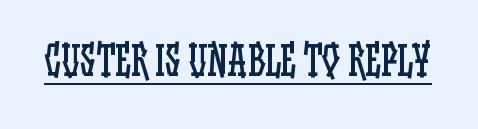
Q: Is the text bold? A: No.
Q: Is the text italic (slanted)? A: No, it is upright.
Q: Is the text underlined? A: Yes.
Q: Is the spacing between letters normal or unusually wide? A: Normal.
Q: Width (condensed, normal, or wide)? A: Condensed.
Q: Stroke contrast? A: Low.
Q: x-height? A: Large.
Q: Monospaced? A: No.
